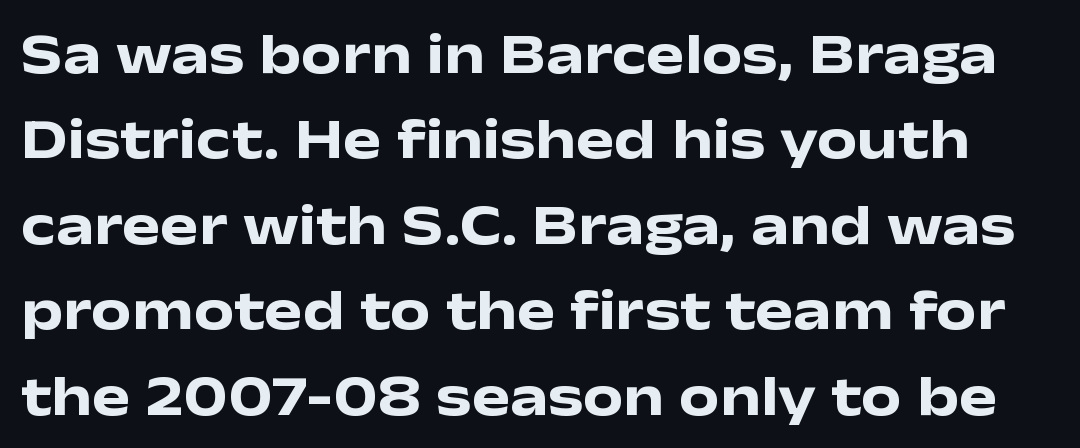
{"serif": "no", "italic": "no", "bold": "yes", "weight": "heavy", "width": "wide", "stroke_contrast": "low", "x_height": "medium", "monospaced": "no", "underline": "no", "line_spacing": "normal", "line_spacing_ratio": 1.5, "letter_spacing": "normal", "letter_spacing_em": 0.0, "glyph_px": 57}
